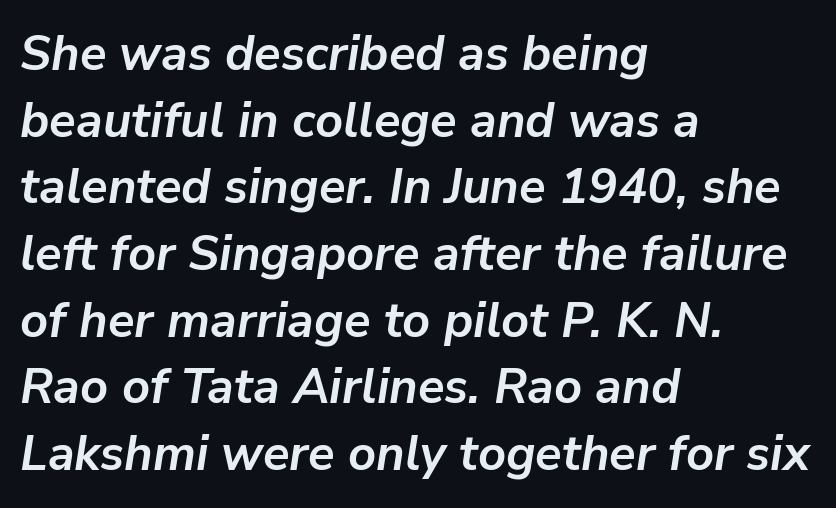
{"italic": "yes", "lean": "right", "slant_degrees": 9, "bold": "yes", "weight": "semibold", "width": "normal", "stroke_contrast": "low", "x_height": "medium", "monospaced": "no", "underline": "no", "align": "left", "line_spacing": "normal", "line_spacing_ratio": 1.36, "letter_spacing": "normal", "letter_spacing_em": 0.0, "glyph_px": 49}
